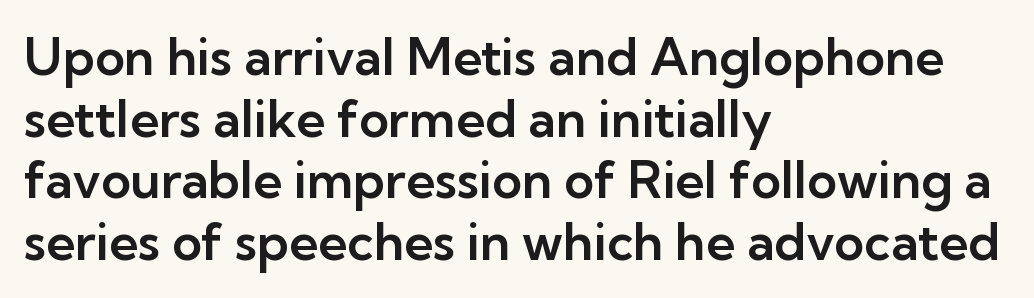
Q: Is the text italic (slanted)? A: No, it is upright.
Q: Is the typeface a serif or a sans-serif typeface? A: Sans-serif.
Q: Is the text underlined? A: No.
Q: How is the paragraph aligned? A: Left-aligned.
Q: Is the spacing between letters normal or unusually wide? A: Normal.
Q: Width (condensed, normal, or wide)? A: Normal.
Q: Stroke contrast? A: Low.
Q: x-height? A: Medium.
Q: Monospaced? A: No.
